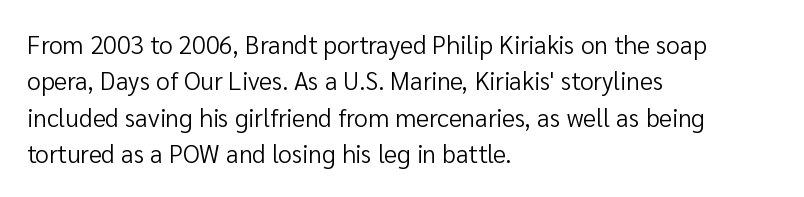
{"italic": "no", "bold": "no", "underline": "no", "align": "left", "line_spacing": "normal", "line_spacing_ratio": 1.46, "letter_spacing": "normal", "letter_spacing_em": 0.0, "glyph_px": 25}
